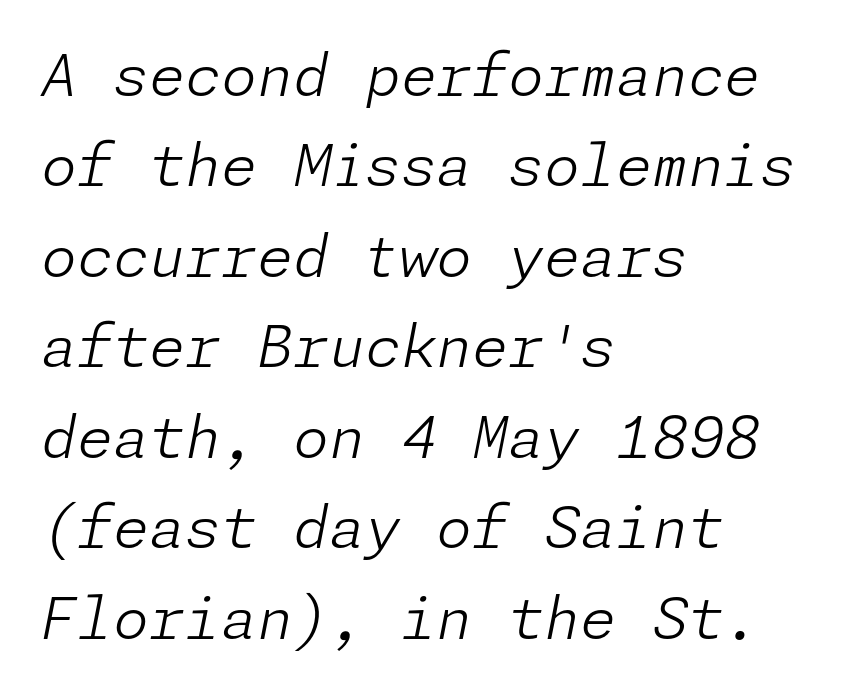
{"italic": "yes", "lean": "right", "slant_degrees": 11, "bold": "no", "weight": "light", "width": "normal", "stroke_contrast": "low", "x_height": "medium", "underline": "no", "align": "left", "line_spacing": "normal", "line_spacing_ratio": 1.56, "letter_spacing": "normal", "letter_spacing_em": 0.0, "glyph_px": 58}
